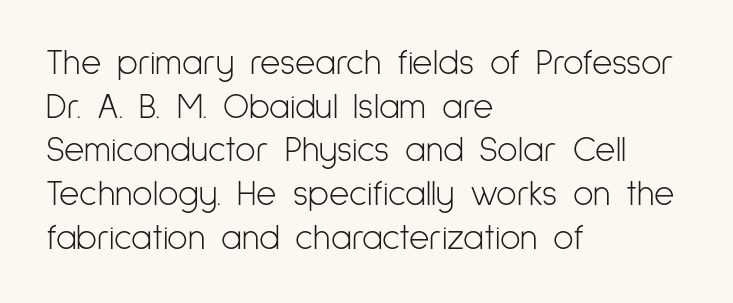
The image shows 35 px light, condensed sans-serif type, upright; set left-aligned, normal line spacing (1.25x), normal letter spacing, not underlined; low stroke contrast and a medium x-height.
